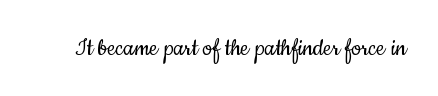
Q: Is the text bold? A: No.
Q: Is the text italic (slanted)? A: Yes.
Q: Is the typeface a serif or a sans-serif typeface? A: Sans-serif.
Q: Is the text underlined? A: No.
Q: Is the spacing between letters normal or unusually wide? A: Normal.
Q: Width (condensed, normal, or wide)? A: Condensed.
Q: Stroke contrast? A: Low.
Q: x-height? A: Small.
Q: Monospaced? A: No.
